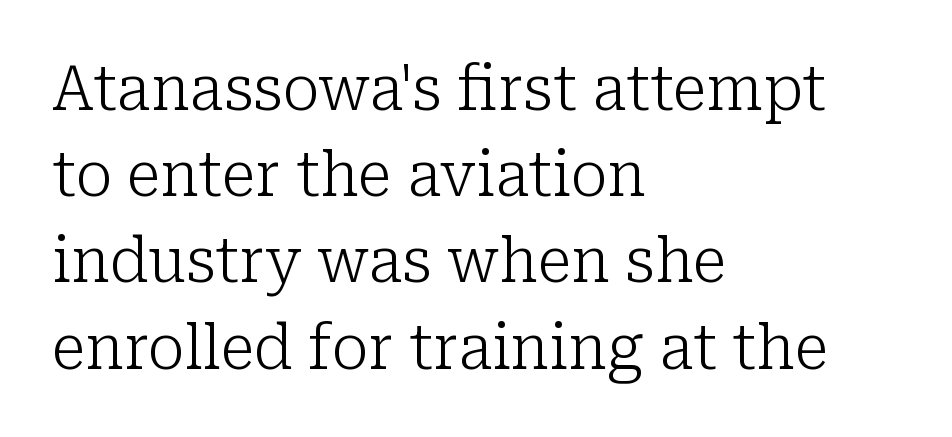
Q: Is the text bold? A: No.
Q: Is the text italic (slanted)? A: No, it is upright.
Q: Is the typeface a serif or a sans-serif typeface? A: Serif.
Q: Is the text underlined? A: No.
Q: How is the paragraph aligned? A: Left-aligned.
Q: Is the spacing between letters normal or unusually wide? A: Normal.
Q: Is the spacing between lines tight, normal or loose? A: Normal.
Q: Width (condensed, normal, or wide)? A: Normal.
Q: Stroke contrast? A: Low.
Q: x-height? A: Medium.
Q: Monospaced? A: No.
